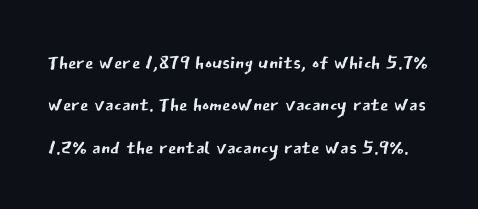
{"italic": "no", "bold": "no", "underline": "no", "line_spacing": "normal", "line_spacing_ratio": 1.57, "letter_spacing": "normal", "letter_spacing_em": 0.0, "glyph_px": 27}
